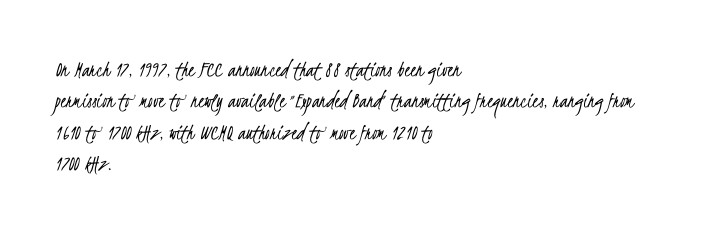
Q: Is the text bold? A: No.
Q: Is the text underlined? A: No.
Q: How is the paragraph aligned? A: Left-aligned.
Q: Is the spacing between letters normal or unusually wide? A: Normal.
Q: Is the spacing between lines tight, normal or loose? A: Normal.
